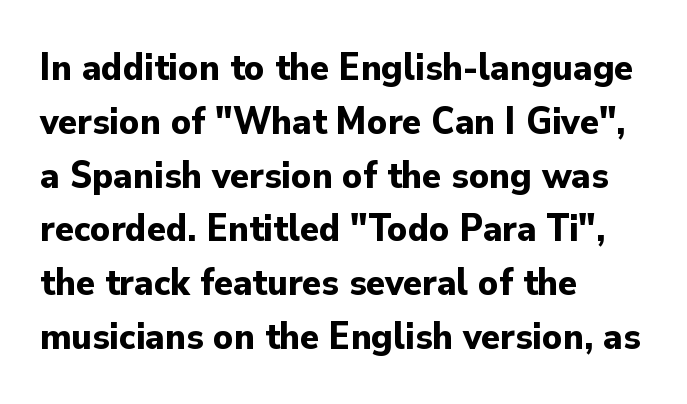
This is roman type, the default non-slanted kind. A typesetter would call this proportional, since set widths differ per character. Horizontal bands of white between lines are of average thickness. Just letters on the line, the space beneath them empty. Compared with an ordinary text face, these strokes are far heavier — a full bold.
